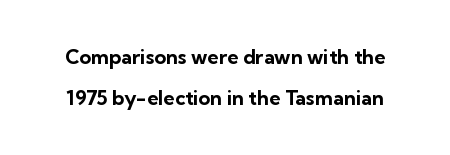
The image shows 20 px bold type, upright; set loose line spacing (2.05x), normal letter spacing, not underlined.
